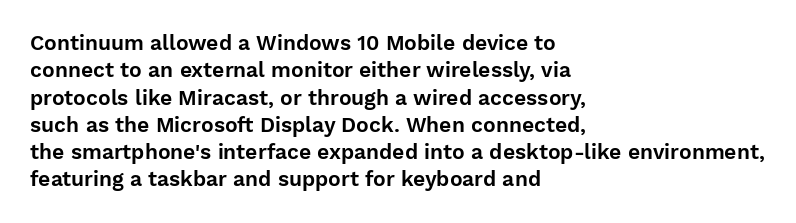
{"italic": "no", "underline": "no", "align": "left", "line_spacing": "normal", "line_spacing_ratio": 1.3, "letter_spacing": "normal", "letter_spacing_em": 0.0, "glyph_px": 21}
